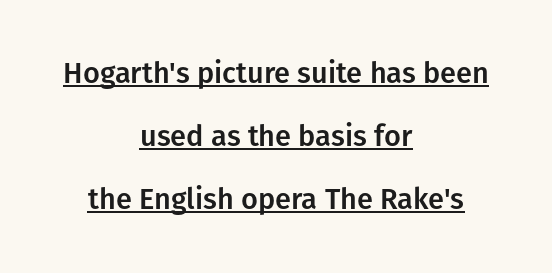
Q: Is the text italic (slanted)? A: No, it is upright.
Q: Is the typeface a serif or a sans-serif typeface? A: Sans-serif.
Q: Is the text underlined? A: Yes.
Q: How is the paragraph aligned? A: Centered.
Q: Is the spacing between letters normal or unusually wide? A: Normal.
Q: Is the spacing between lines tight, normal or loose? A: Loose.
Q: Width (condensed, normal, or wide)? A: Normal.
Q: Stroke contrast? A: Low.
Q: x-height? A: Medium.
Q: Monospaced? A: No.
